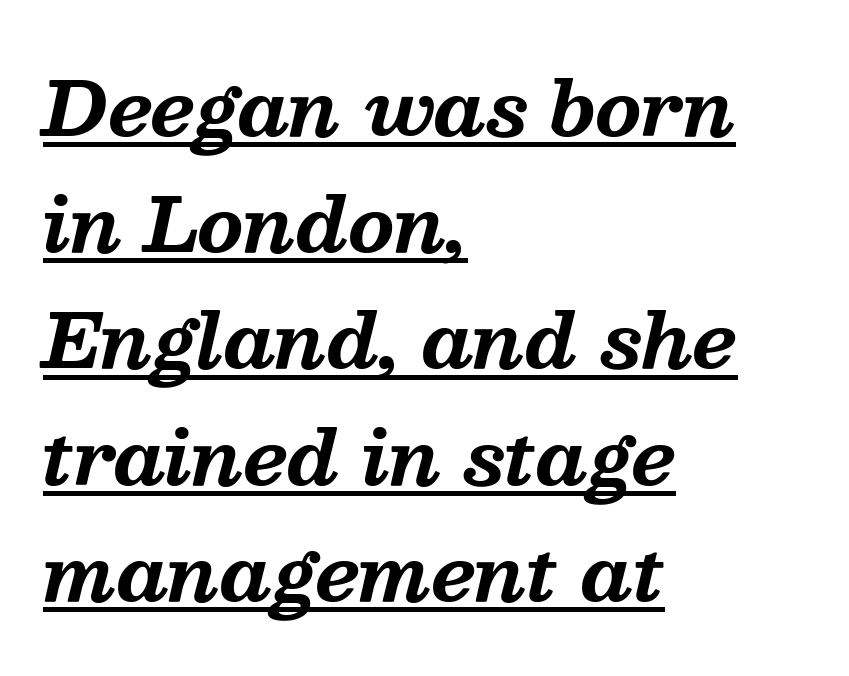
Q: Is the text bold? A: Yes.
Q: Is the text italic (slanted)? A: Yes, it leans right by about 13 degrees.
Q: Is the typeface a serif or a sans-serif typeface? A: Serif.
Q: Is the text underlined? A: Yes.
Q: How is the paragraph aligned? A: Left-aligned.
Q: Is the spacing between letters normal or unusually wide? A: Normal.
Q: Is the spacing between lines tight, normal or loose? A: Normal.
Q: Width (condensed, normal, or wide)? A: Normal.
Q: Stroke contrast? A: Medium.
Q: x-height? A: Medium.
Q: Monospaced? A: No.
